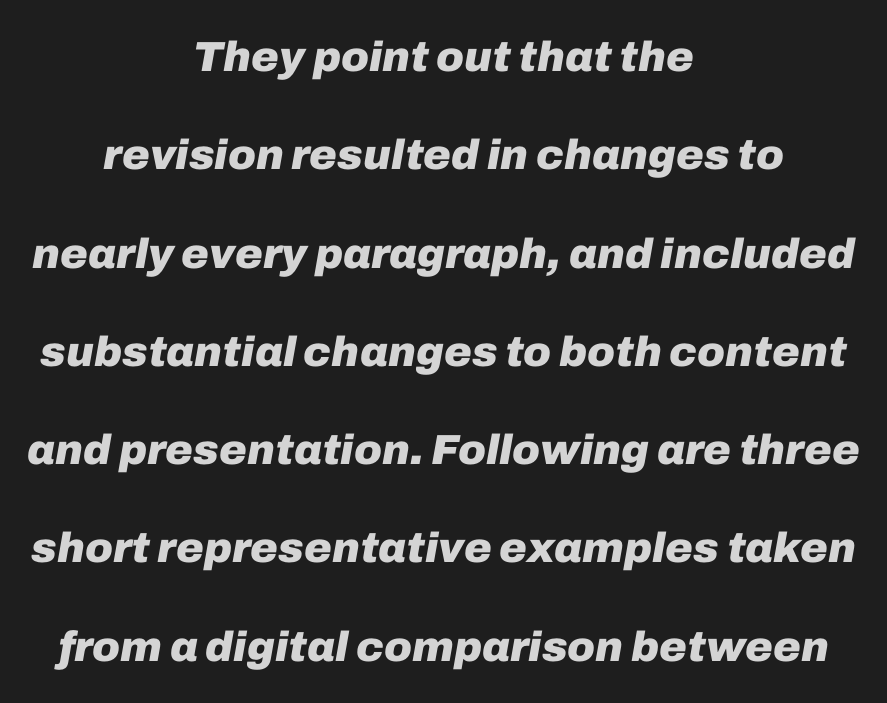
The image shows 42 px heavy type, italic (leaning right); set centered, loose line spacing (2.34x), normal letter spacing, not underlined; low stroke contrast and a medium x-height.
